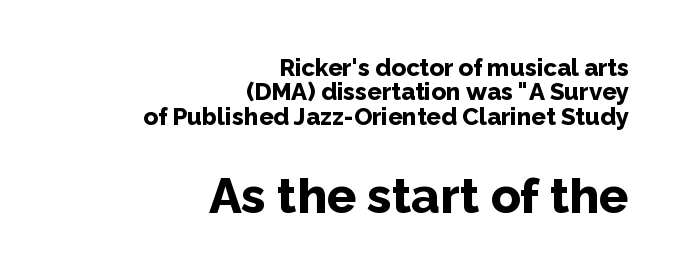
Q: Is the text bold? A: Yes.
Q: Is the text italic (slanted)? A: No, it is upright.
Q: Is the typeface a serif or a sans-serif typeface? A: Sans-serif.
Q: Is the text underlined? A: No.
Q: How is the paragraph aligned? A: Right-aligned.
Q: Is the spacing between letters normal or unusually wide? A: Normal.
Q: Is the spacing between lines tight, normal or loose? A: Tight.
Q: Which block of text is set in a larger size, the first (top) or the second (bottom)? A: The second (bottom) one.
Q: Width (condensed, normal, or wide)? A: Normal.
Q: Stroke contrast? A: Low.
Q: x-height? A: Medium.
Q: Monospaced? A: No.
